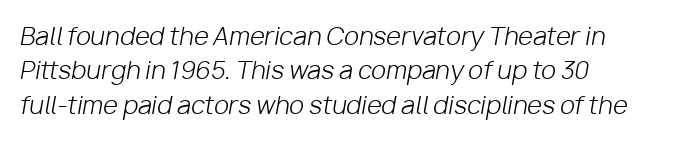
{"italic": "yes", "lean": "right", "slant_degrees": 10, "bold": "no", "underline": "no", "align": "left", "line_spacing": "normal", "line_spacing_ratio": 1.43, "letter_spacing": "normal", "letter_spacing_em": 0.0, "glyph_px": 24}
